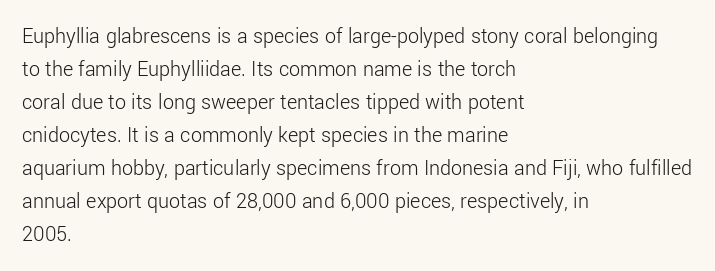
Q: Is the text bold? A: No.
Q: Is the text italic (slanted)? A: No, it is upright.
Q: Is the text underlined? A: No.
Q: How is the paragraph aligned? A: Left-aligned.
Q: Is the spacing between letters normal or unusually wide? A: Normal.
Q: Is the spacing between lines tight, normal or loose? A: Normal.
